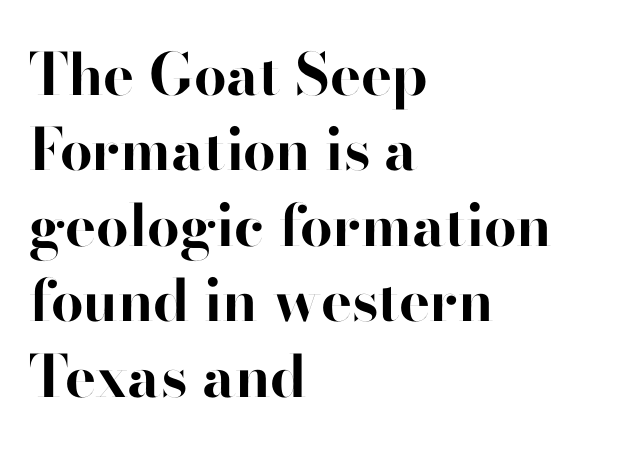
The image shows 58 px bold sans-serif type, upright; set left-aligned, normal line spacing (1.3x), normal letter spacing, not underlined; high stroke contrast and a small x-height.
